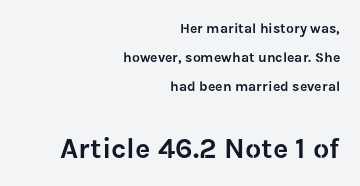
The image shows 29 px sans-serif type, upright; set right-aligned, loose line spacing (2.08x), normal letter spacing, not underlined; the second (bottom) block is 2.07x larger; low stroke contrast and a medium x-height.
